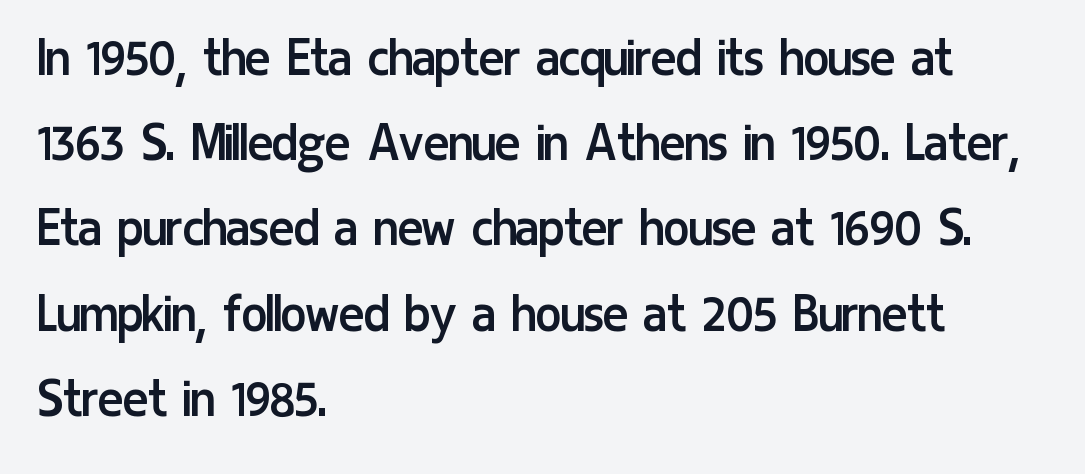
The passage shown is typed in a proportional face where columns would drift. Horizontally, the lines are justified to the leading edge only. Baseline-to-baseline distance is the conventional proportion of letter height. The baseline area is clear.
